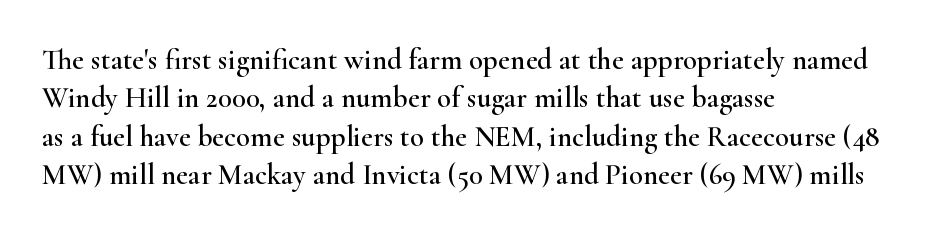
The area under the type is left untouched. The axis of the letterforms is exactly vertical. These lines are rendered in a variable-pitch font. The type family on display is of the serif kind. How are the letters spaced? Ordinarily, with no added tracking. Is the block centered? No — it sits flush against the left margin.
